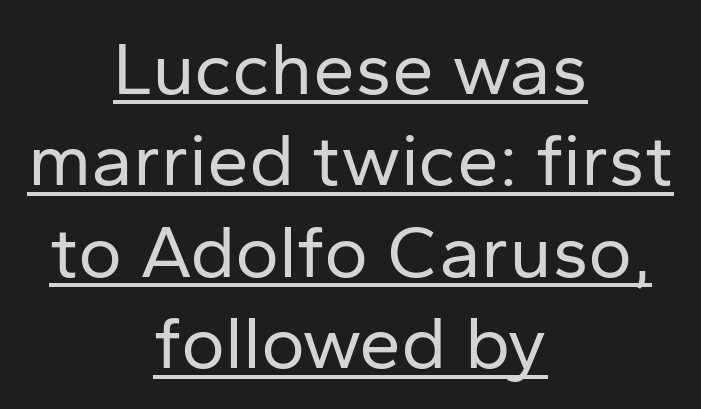
Q: Is the text bold? A: No.
Q: Is the text italic (slanted)? A: No, it is upright.
Q: Is the typeface a serif or a sans-serif typeface? A: Sans-serif.
Q: Is the text underlined? A: Yes.
Q: How is the paragraph aligned? A: Centered.
Q: Is the spacing between letters normal or unusually wide? A: Normal.
Q: Width (condensed, normal, or wide)? A: Normal.
Q: Stroke contrast? A: Low.
Q: x-height? A: Medium.
Q: Monospaced? A: No.
